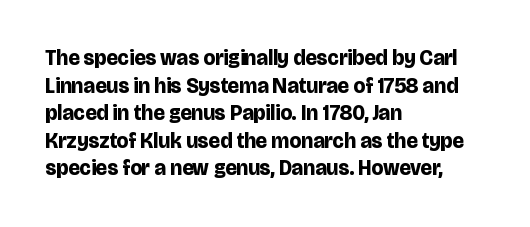
Q: Is the text bold? A: Yes.
Q: Is the text italic (slanted)? A: No, it is upright.
Q: Is the text underlined? A: No.
Q: How is the paragraph aligned? A: Left-aligned.
Q: Is the spacing between letters normal or unusually wide? A: Normal.
Q: Is the spacing between lines tight, normal or loose? A: Normal.
